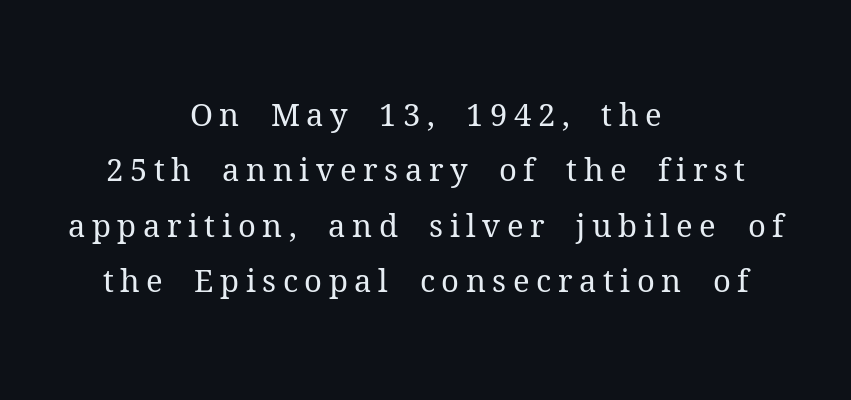
Q: Is the text bold? A: No.
Q: Is the text italic (slanted)? A: No, it is upright.
Q: Is the typeface a serif or a sans-serif typeface? A: Serif.
Q: Is the text underlined? A: No.
Q: How is the paragraph aligned? A: Centered.
Q: Is the spacing between letters normal or unusually wide? A: Unusually wide.
Q: Width (condensed, normal, or wide)? A: Normal.
Q: Stroke contrast? A: Medium.
Q: x-height? A: Medium.
Q: Monospaced? A: No.
